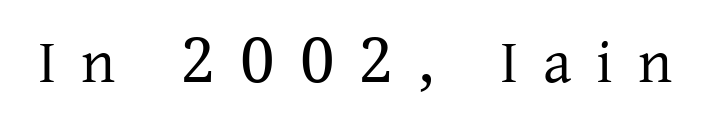
{"serif": "yes", "italic": "no", "bold": "no", "weight": "regular", "width": "normal", "stroke_contrast": "low", "x_height": "medium", "monospaced": "no", "underline": "no", "letter_spacing": "wide", "letter_spacing_em": 0.4, "glyph_px": 62}
